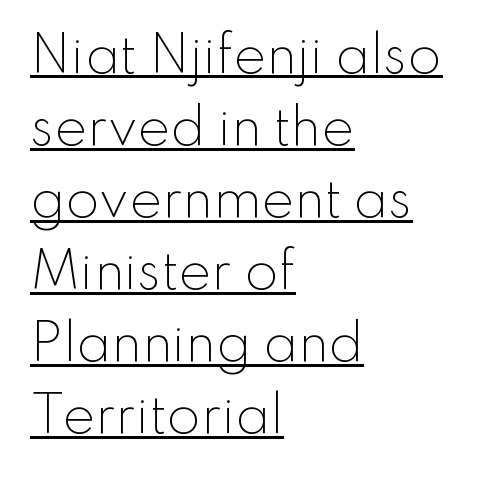
Q: Is the text bold? A: No.
Q: Is the text italic (slanted)? A: No, it is upright.
Q: Is the typeface a serif or a sans-serif typeface? A: Sans-serif.
Q: Is the text underlined? A: Yes.
Q: How is the paragraph aligned? A: Left-aligned.
Q: Is the spacing between letters normal or unusually wide? A: Normal.
Q: Is the spacing between lines tight, normal or loose? A: Normal.
Q: Width (condensed, normal, or wide)? A: Normal.
Q: Stroke contrast? A: Low.
Q: x-height? A: Small.
Q: Monospaced? A: No.
